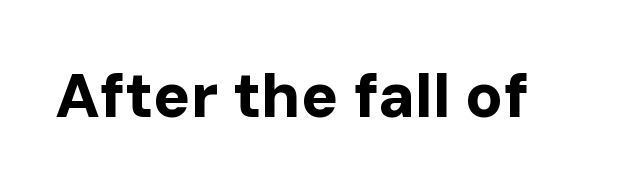
The glyphs are unaccompanied by any horizontal stroke below them. You'd pick this weight for a headline — it's a proper bold. The rendering keeps characters at their native spacing. Note: no serifs on the glyphs. Tall strokes in this sample are plumb rather than angled. This sample has the flowing, uneven cadence of proportional lettering.
